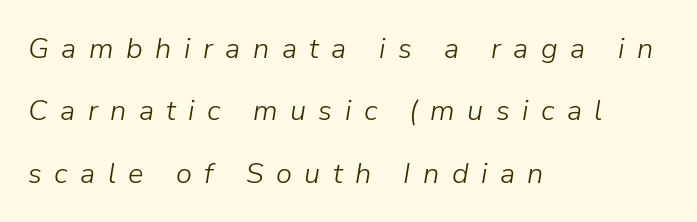
The image shows 29 px light type, italic (leaning right); set left-aligned, loose line spacing (2.15x), unusually wide letter spacing (+0.43 em), not underlined; low stroke contrast and a medium x-height.
